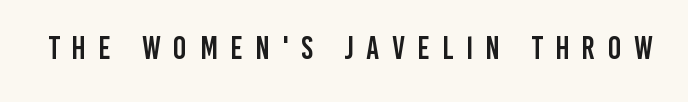
{"serif": "no", "italic": "no", "width": "condensed", "stroke_contrast": "low", "x_height": "large", "monospaced": "no", "underline": "no", "letter_spacing": "wide", "letter_spacing_em": 0.39, "glyph_px": 32}
